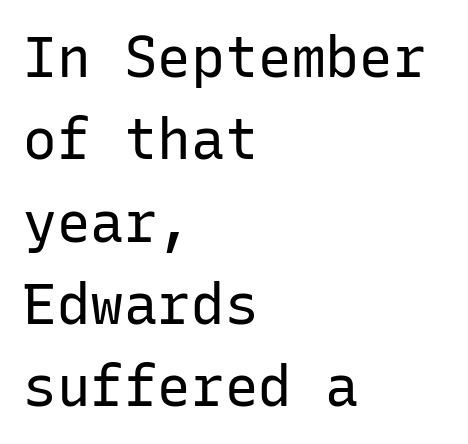
The image shows 56 px regular-weight sans-serif type, upright, monospaced; set left-aligned, normal line spacing (1.47x), normal letter spacing, not underlined; low stroke contrast and a medium x-height.
